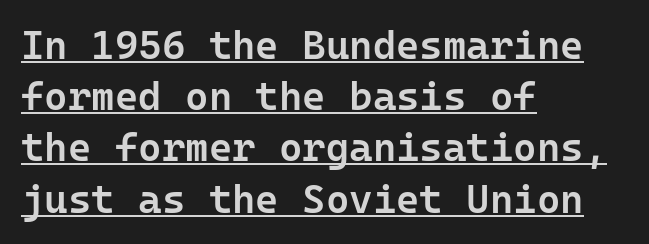
The image shows 40 px semibold sans-serif type, upright, monospaced; set left-aligned, normal line spacing (1.28x), normal letter spacing, underlined; low stroke contrast and a medium x-height.
